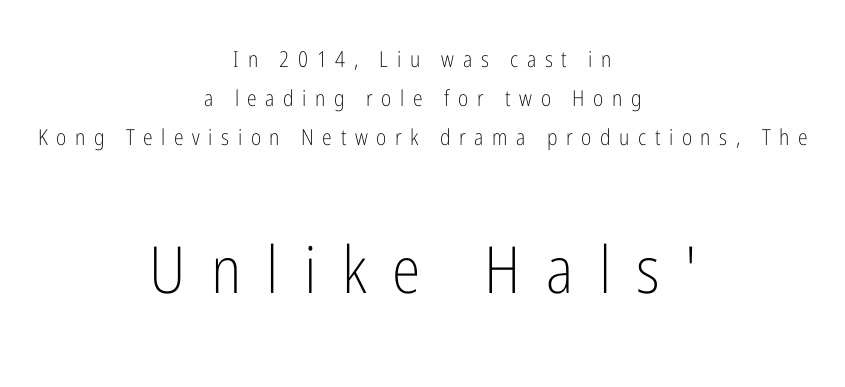
Does extra space separate the letters? Yes, quite a lot of it. The passage shown is not underscored anywhere. Posture: straight, roman, zero tilt. Heaviness? Minimal to ordinary, like unemphasized prose.
